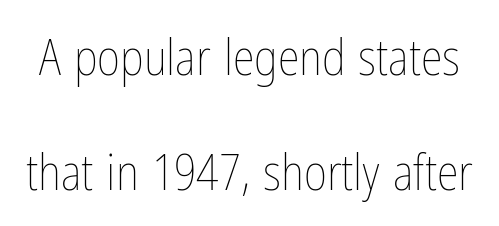
{"italic": "no", "bold": "no", "weight": "thin", "width": "condensed", "stroke_contrast": "low", "x_height": "medium", "monospaced": "no", "underline": "no", "line_spacing": "loose", "line_spacing_ratio": 2.3, "letter_spacing": "normal", "letter_spacing_em": 0.0, "glyph_px": 50}
